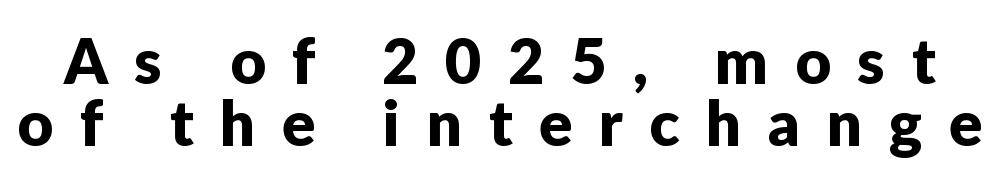
The image shows 62 px sans-serif type, upright; set tight line spacing (1.0x), unusually wide letter spacing (+0.43 em), not underlined; low stroke contrast and a medium x-height.
